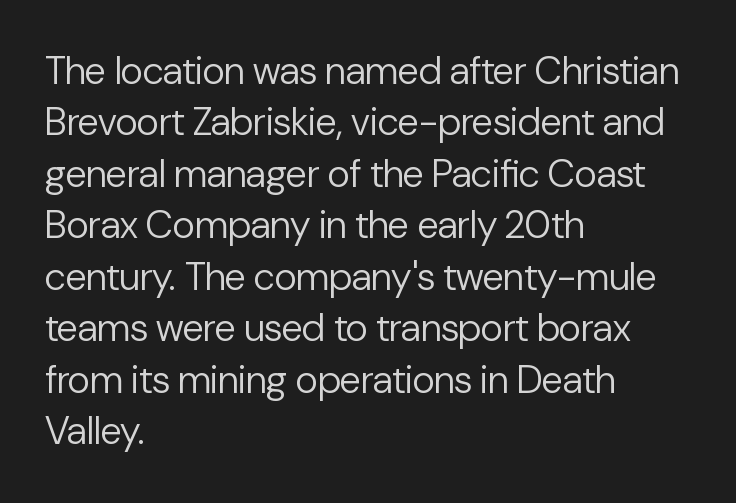
The image shows 39 px regular-weight sans-serif type, upright; set left-aligned, normal line spacing (1.32x), normal letter spacing, not underlined; low stroke contrast and a medium x-height.
